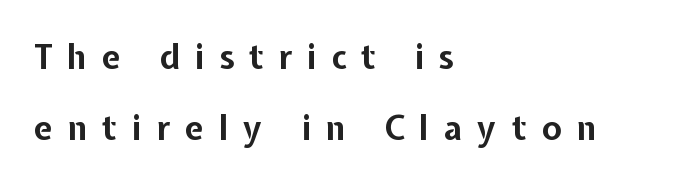
Does extra space separate the letters? Yes, quite a lot of it. This rendering features lettering with no underline. Plenty of ink on the page — the face is bold. Every row of glyphs begins at an identical x-position on the left. The text was rendered using a sans face with plain stroke endings.
